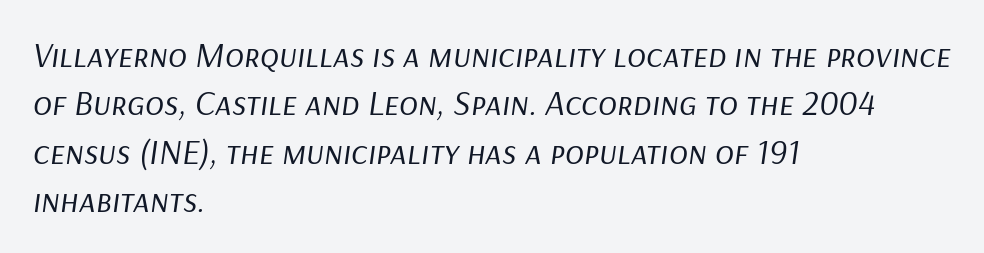
The typography opts for an oblique posture over an upright one. The face used here is proportionally spaced, like ordinary book or web type. The ragged edge is on the right, which tells us the setting is flush left. The designer left line spacing at the default. Heft: none added — not bold.
